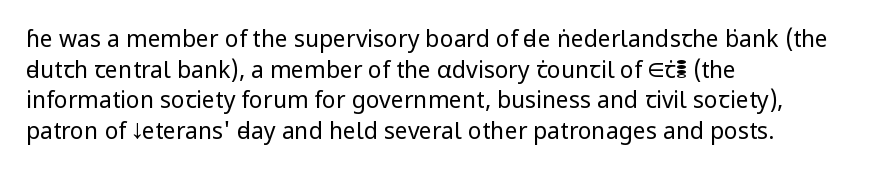
{"italic": "no", "bold": "no", "underline": "no", "align": "left", "line_spacing": "normal", "line_spacing_ratio": 1.33, "letter_spacing": "normal", "letter_spacing_em": 0.0, "glyph_px": 23}
